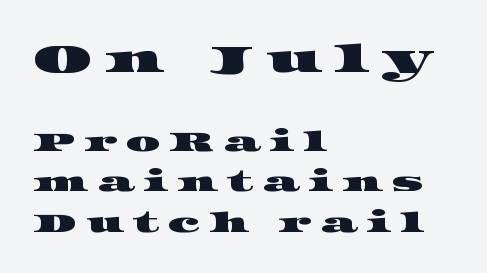
{"serif": "yes", "width": "wide", "stroke_contrast": "high", "x_height": "large", "monospaced": "no", "underline": "no", "align": "left", "line_spacing": "normal", "line_spacing_ratio": 1.5, "letter_spacing": "wide", "letter_spacing_em": 0.32, "larger_block": "first", "size_ratio": 1.48, "glyph_px": 40}
